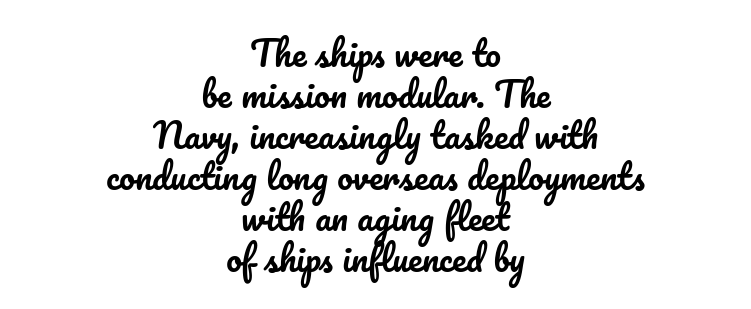
Q: Is the text italic (slanted)? A: Yes.
Q: Is the text underlined? A: No.
Q: How is the paragraph aligned? A: Centered.
Q: Is the spacing between letters normal or unusually wide? A: Normal.
Q: Width (condensed, normal, or wide)? A: Normal.
Q: Stroke contrast? A: Low.
Q: x-height? A: Small.
Q: Monospaced? A: No.
